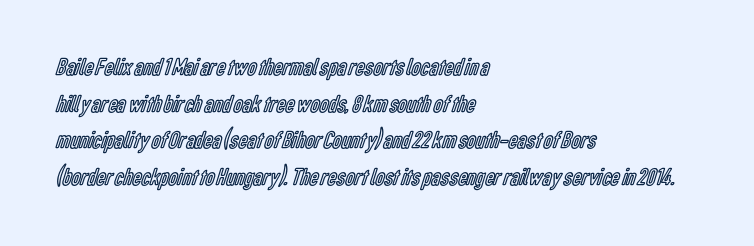
{"underline": "no", "align": "left", "line_spacing": "normal", "line_spacing_ratio": 1.47, "letter_spacing": "normal", "letter_spacing_em": 0.0, "glyph_px": 25}
